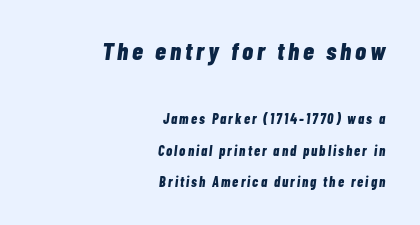
The image shows 25 px bold type, italic (leaning right); set right-aligned, loose line spacing (2.22x), not underlined; the first (top) block is 1.79x larger.
